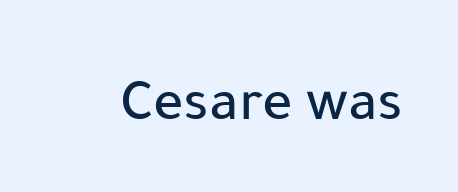
{"serif": "no", "italic": "no", "width": "normal", "stroke_contrast": "low", "x_height": "medium", "monospaced": "no", "underline": "no", "letter_spacing": "normal", "letter_spacing_em": 0.0, "glyph_px": 60}
